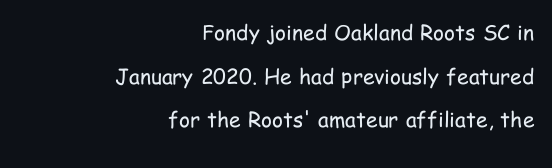
The image shows 21 px text type, upright; set right-aligned, loose line spacing (2.08x), normal letter spacing, not underlined.
